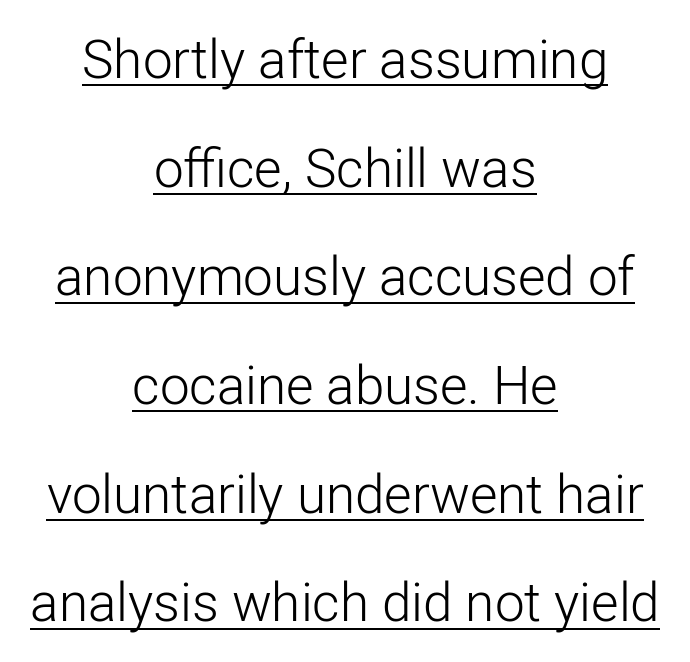
The image shows 53 px light sans-serif type, upright; set centered, loose line spacing (2.05x), normal letter spacing, underlined; low stroke contrast and a medium x-height.
